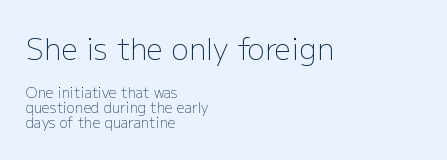
Q: Is the text bold? A: No.
Q: Is the text italic (slanted)? A: No, it is upright.
Q: Is the typeface a serif or a sans-serif typeface? A: Sans-serif.
Q: Is the text underlined? A: No.
Q: How is the paragraph aligned? A: Left-aligned.
Q: Is the spacing between letters normal or unusually wide? A: Normal.
Q: Is the spacing between lines tight, normal or loose? A: Tight.
Q: Which block of text is set in a larger size, the first (top) or the second (bottom)? A: The first (top) one.
Q: Width (condensed, normal, or wide)? A: Normal.
Q: Stroke contrast? A: Low.
Q: x-height? A: Medium.
Q: Monospaced? A: No.
